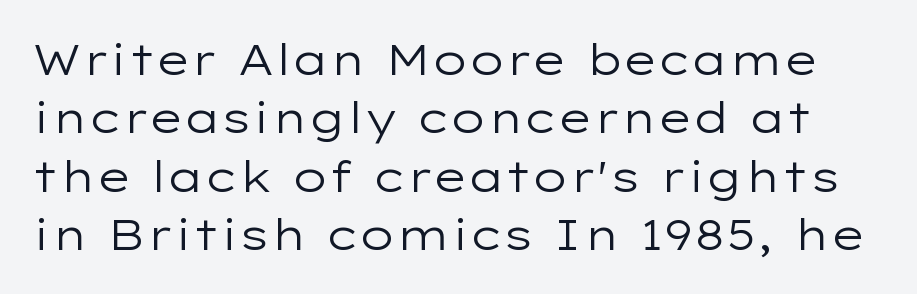
You can tell from the bare stems that sans-serif type was used. The zone under the glyphs is completely vacant. The typesetting does not lean heavy: it is not bold. The rendering keeps characters at their native spacing. Is this a fixed-width face? No — the glyphs have proportional, varying widths.
